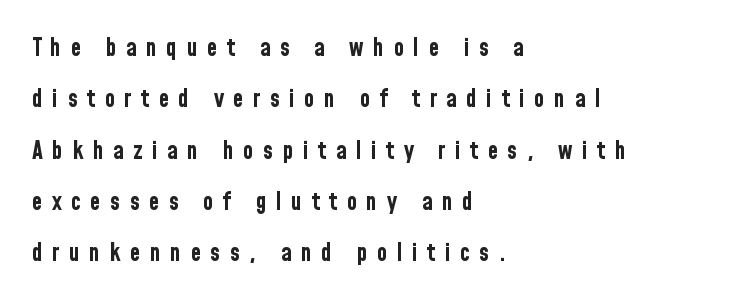
Q: Is the text bold? A: Yes.
Q: Is the text italic (slanted)? A: No, it is upright.
Q: Is the text underlined? A: No.
Q: How is the paragraph aligned? A: Left-aligned.
Q: Is the spacing between letters normal or unusually wide? A: Unusually wide.
Q: Is the spacing between lines tight, normal or loose? A: Loose.
